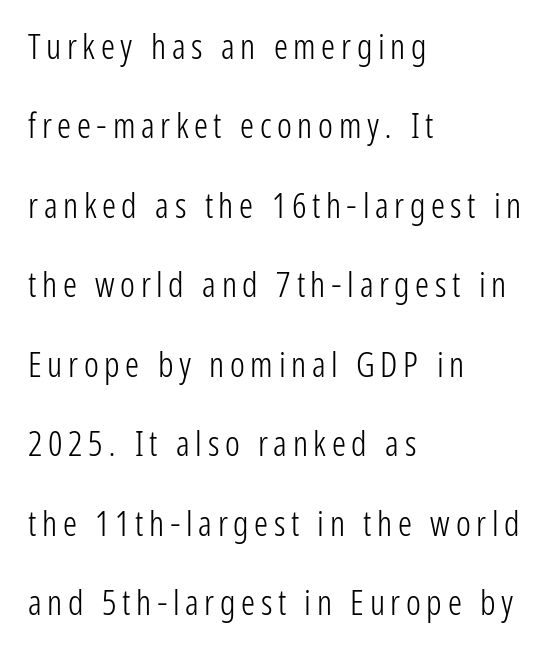
Q: Is the text bold? A: No.
Q: Is the text italic (slanted)? A: No, it is upright.
Q: Is the typeface a serif or a sans-serif typeface? A: Sans-serif.
Q: Is the text underlined? A: No.
Q: How is the paragraph aligned? A: Left-aligned.
Q: Is the spacing between lines tight, normal or loose? A: Loose.
Q: Width (condensed, normal, or wide)? A: Condensed.
Q: Stroke contrast? A: Low.
Q: x-height? A: Medium.
Q: Monospaced? A: No.
